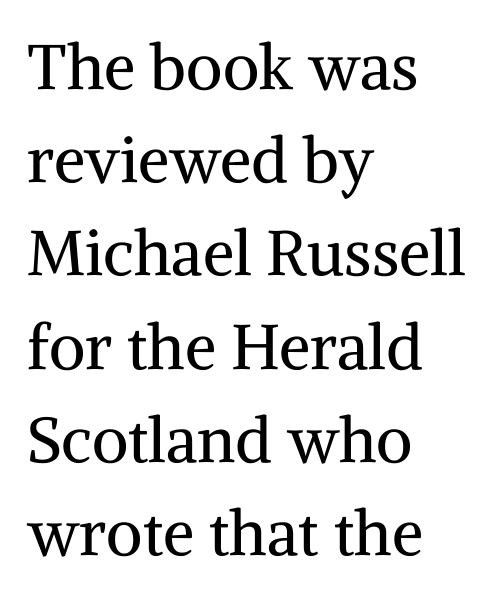
The image shows 63 px regular-weight serif type, upright; set left-aligned, normal line spacing (1.48x), normal letter spacing, not underlined; medium stroke contrast and a medium x-height.
